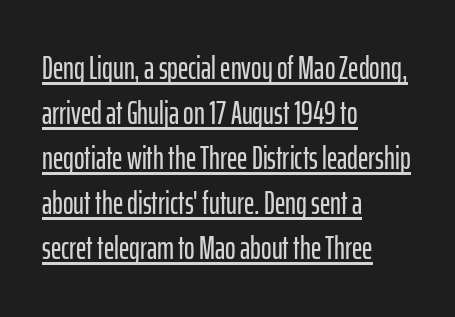
The image shows 32 px condensed sans-serif type, upright; set left-aligned, normal line spacing (1.41x), normal letter spacing, underlined; low stroke contrast and a medium x-height.
